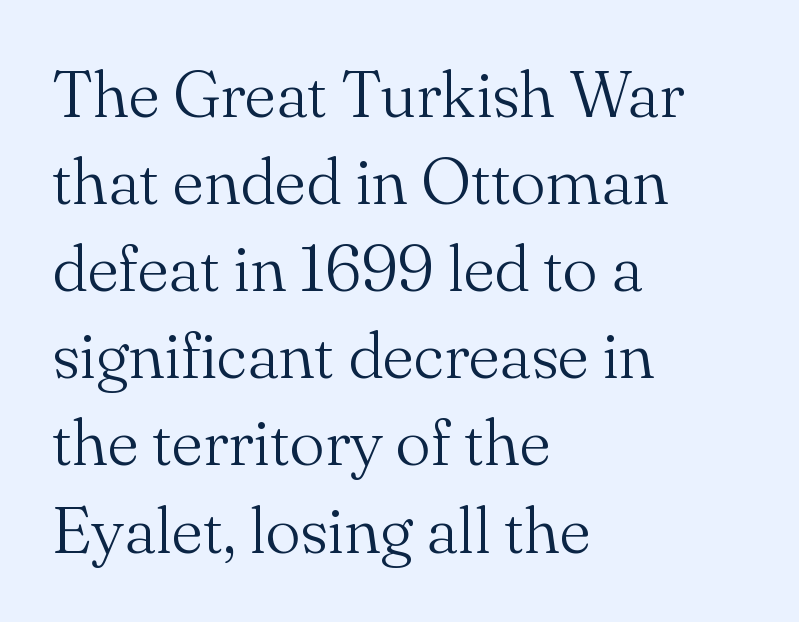
The image shows 66 px light serif type, upright; set left-aligned, normal line spacing (1.32x), normal letter spacing, not underlined; medium stroke contrast and a small x-height.
